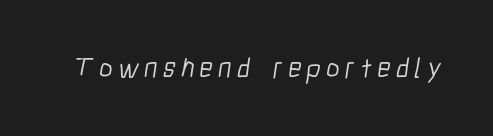
The image shows 29 px light, condensed sans-serif type; set not underlined; low stroke contrast and a medium x-height.
